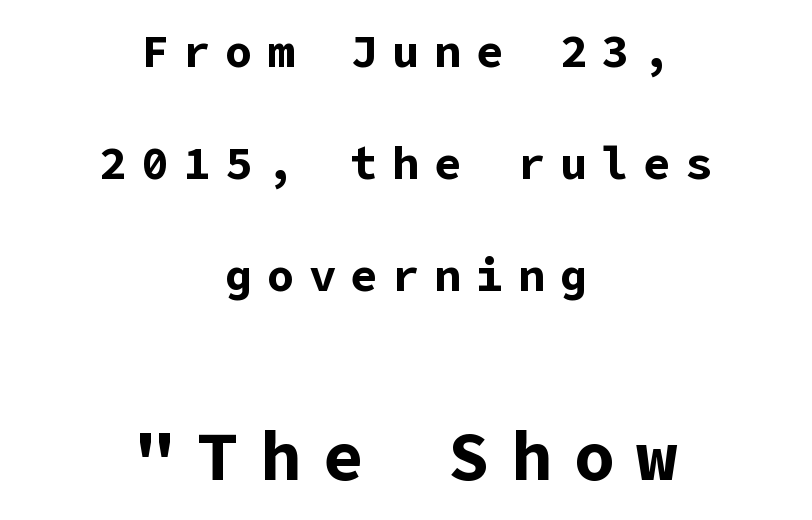
Line spacing here is loose. This sample uses a sans-serif face. The text block is weighted toward neither margin, spreading evenly from the middle. A bare baseline throughout the passage. Heavy, bold letterforms.
